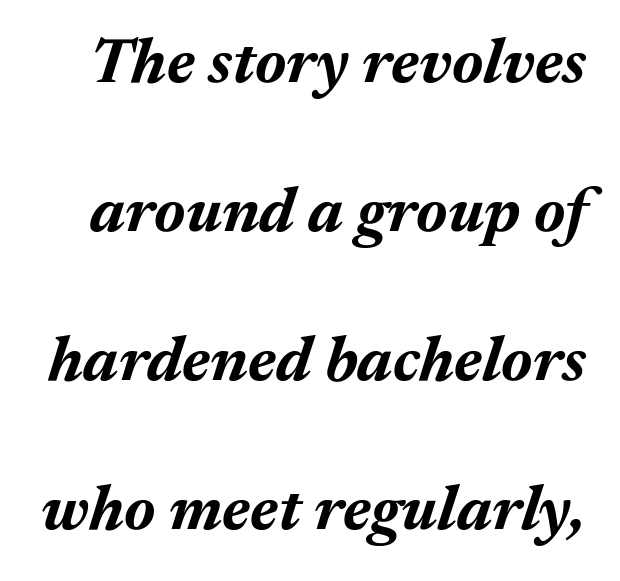
The image shows 64 px bold type, italic (leaning right); set loose line spacing (2.33x), normal letter spacing, not underlined; medium stroke contrast and a medium x-height.
